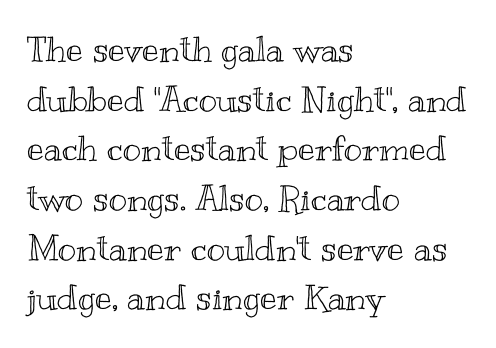
{"italic": "no", "width": "wide", "x_height": "small", "monospaced": "no", "underline": "no", "align": "left", "line_spacing": "normal", "line_spacing_ratio": 1.42, "letter_spacing": "normal", "letter_spacing_em": 0.0, "glyph_px": 35}
